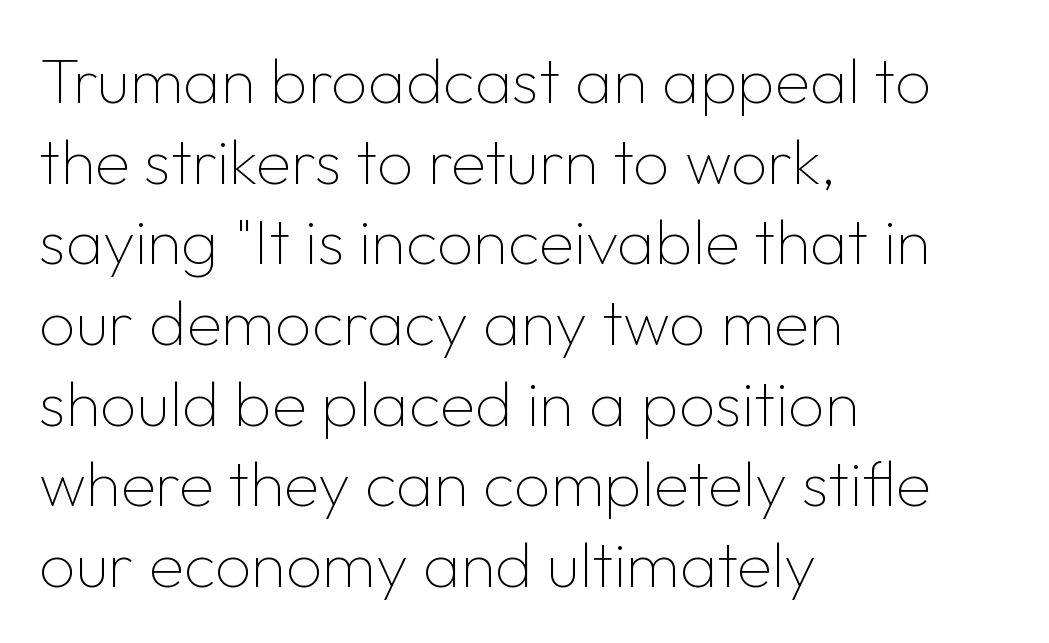
The image shows 64 px thin sans-serif type, upright; set left-aligned, normal line spacing (1.26x), normal letter spacing, not underlined; low stroke contrast and a medium x-height.
